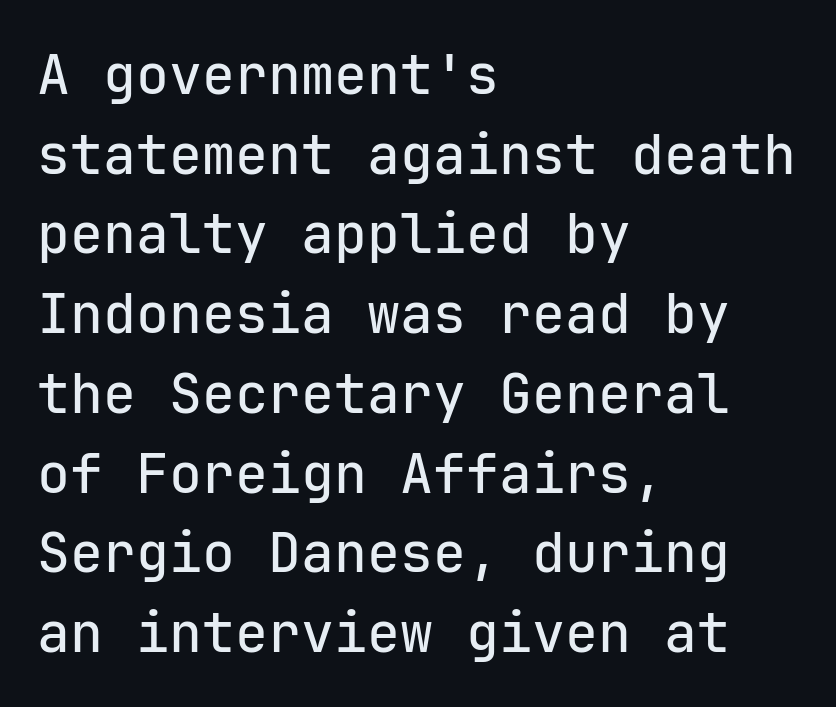
The image shows 55 px sans-serif type, upright, monospaced; set left-aligned, normal line spacing (1.45x), normal letter spacing, not underlined; low stroke contrast and a medium x-height.
